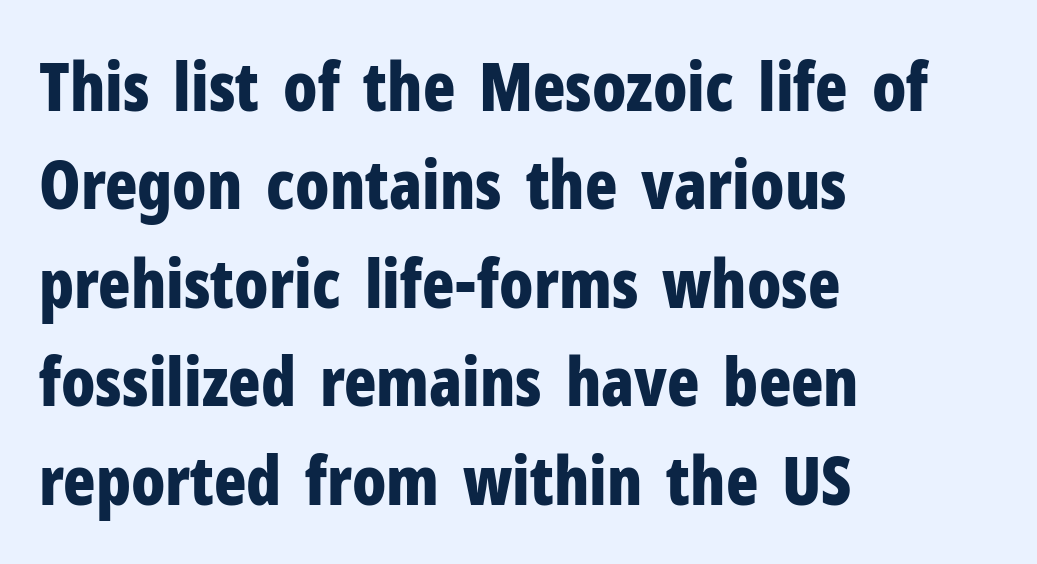
The image shows 67 px bold, condensed sans-serif type, upright; set left-aligned, normal line spacing (1.47x), normal letter spacing, not underlined; low stroke contrast and a medium x-height.
